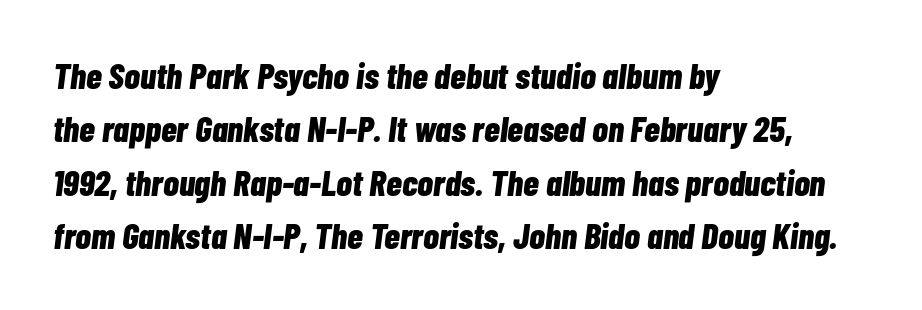
{"italic": "yes", "lean": "right", "slant_degrees": 7, "bold": "yes", "weight": "bold", "width": "condensed", "stroke_contrast": "low", "x_height": "medium", "monospaced": "no", "underline": "no", "align": "left", "line_spacing": "normal", "line_spacing_ratio": 1.48, "letter_spacing": "normal", "letter_spacing_em": 0.0, "glyph_px": 36}
